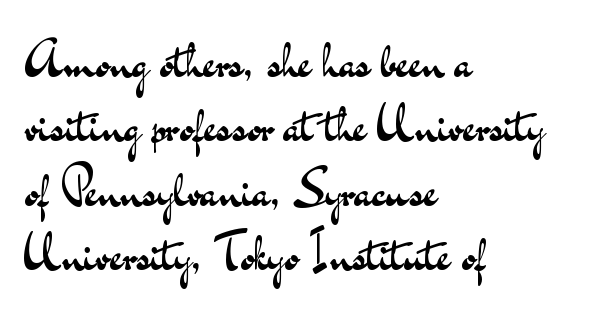
The image shows 50 px regular-weight, wide sans-serif type; set left-aligned, normal line spacing (1.29x), normal letter spacing, not underlined; medium stroke contrast and a small x-height.
